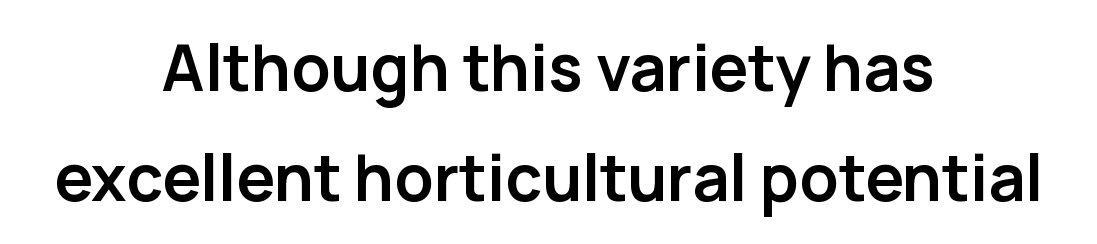
The image shows 64 px semibold sans-serif type, upright; set centered, line spacing 1.72x, normal letter spacing, not underlined; low stroke contrast and a medium x-height.
